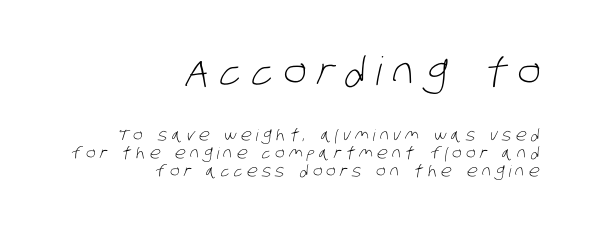
Reading down the column, the eye jumps only a short way to each next line. Honestly, there is no underline to notice here at all. Do the characters align in a grid? No, the font is proportional. These lines stack with their right ends in a neat column. These glyphs show unthickened strokes, regular width or finer. Top chunk: large. Bottom chunk: small.
